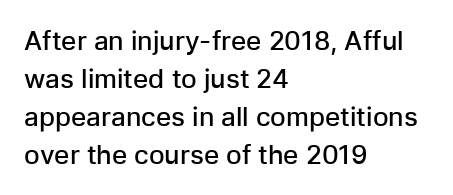
{"italic": "no", "bold": "semi", "underline": "no", "align": "left", "line_spacing": "normal", "line_spacing_ratio": 1.46, "letter_spacing": "normal", "letter_spacing_em": 0.0, "glyph_px": 26}
